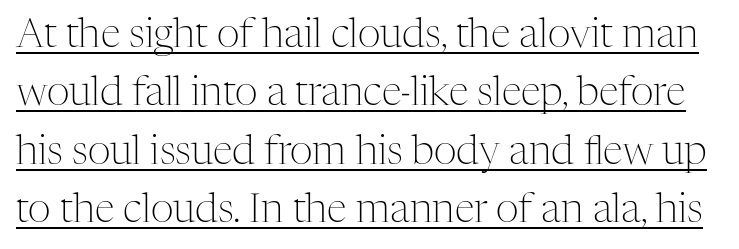
The lettering holds an erect, upright posture throughout. This sample uses a serif face. How would I describe the line gaps? Plain and ordinary. The passage shown is typed in a proportional face where columns would drift. No letter is thick-stroked: the sample isn't bold. This sample carries an underscore along the baseline area.
